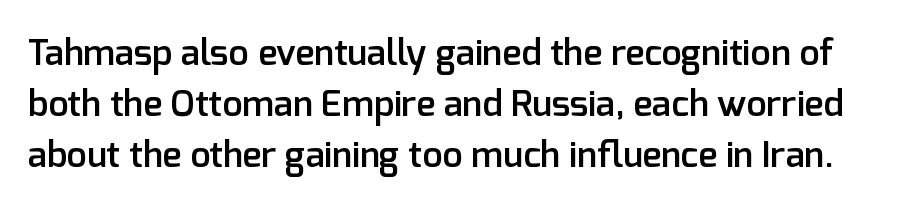
The face used here is a sans, in the tradition of grotesques and geometrics. Typographic density is moderately raised because the face is semibold. Unlike italic type, these characters show no tilt at all. Letter spacing: default.
